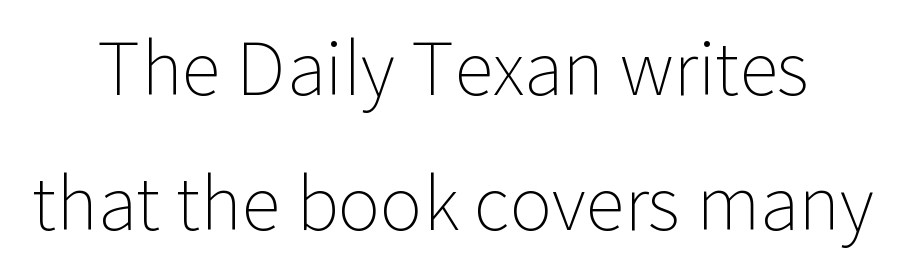
Q: Is the text bold? A: No.
Q: Is the text italic (slanted)? A: No, it is upright.
Q: Is the typeface a serif or a sans-serif typeface? A: Sans-serif.
Q: Is the text underlined? A: No.
Q: Is the spacing between letters normal or unusually wide? A: Normal.
Q: Width (condensed, normal, or wide)? A: Normal.
Q: Stroke contrast? A: Low.
Q: x-height? A: Medium.
Q: Monospaced? A: No.
